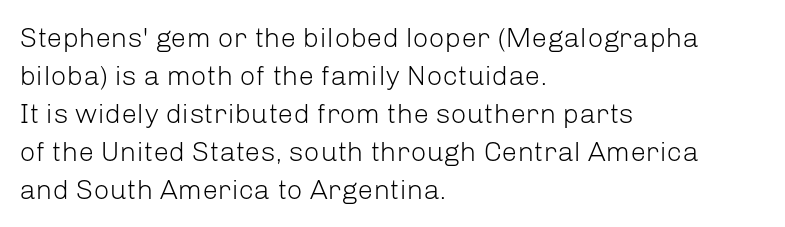
{"serif": "no", "italic": "no", "bold": "no", "weight": "light", "width": "normal", "stroke_contrast": "low", "x_height": "medium", "monospaced": "no", "underline": "no", "align": "left", "line_spacing": "normal", "line_spacing_ratio": 1.36, "letter_spacing": "normal", "letter_spacing_em": 0.0, "glyph_px": 28}
